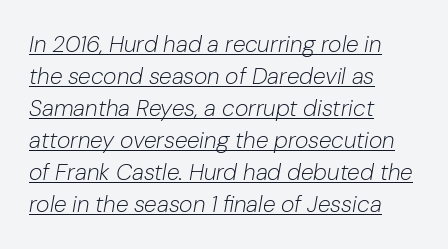
The string is rendered with underlining switched on. Posture: slanted. The compositor pushed each line to the left boundary. Tracking here is standard; glyphs follow each other at the usual distance.
